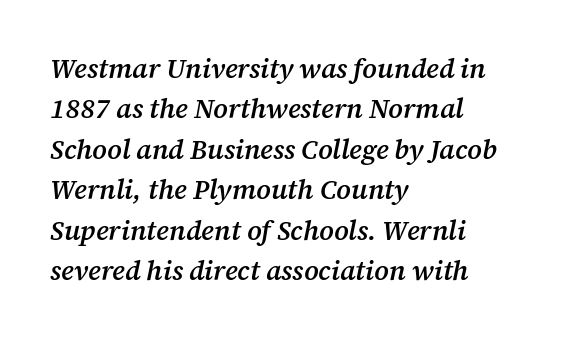
Q: Is the text bold? A: Semi-bold.
Q: Is the text italic (slanted)? A: Yes, it leans right by about 12 degrees.
Q: Is the text underlined? A: No.
Q: How is the paragraph aligned? A: Left-aligned.
Q: Is the spacing between letters normal or unusually wide? A: Normal.
Q: Is the spacing between lines tight, normal or loose? A: Normal.
